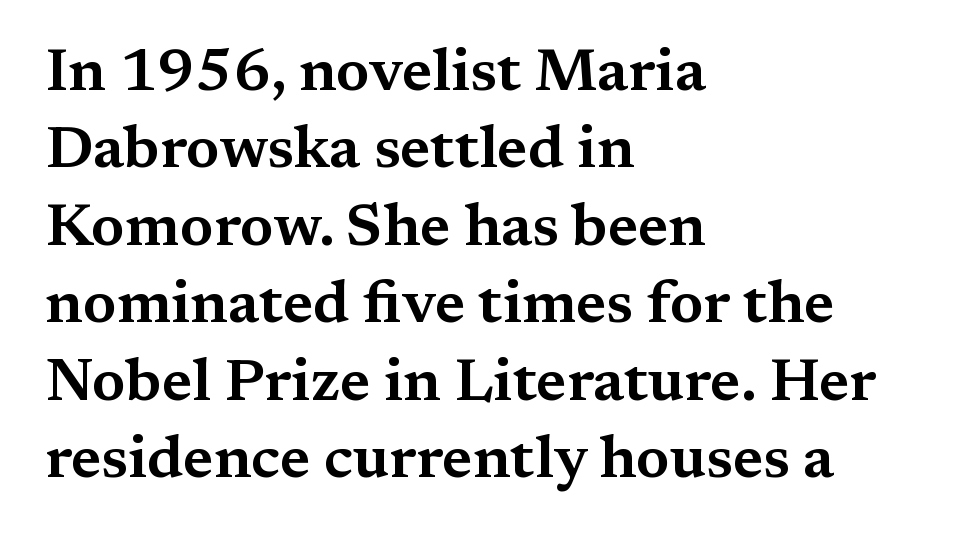
The image shows 60 px wide serif type, upright; set left-aligned, normal line spacing (1.29x), normal letter spacing, not underlined; medium stroke contrast and a medium x-height.
